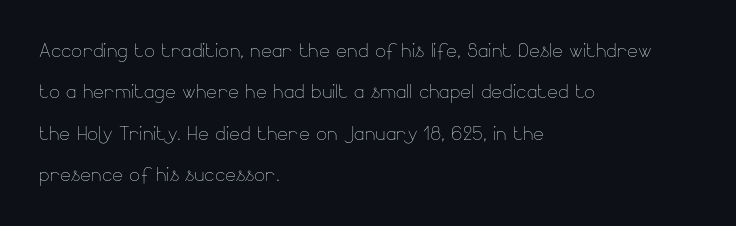
{"italic": "no", "bold": "no", "underline": "no", "align": "left", "line_spacing": "normal", "line_spacing_ratio": 1.59, "letter_spacing": "normal", "letter_spacing_em": 0.0, "glyph_px": 26}
